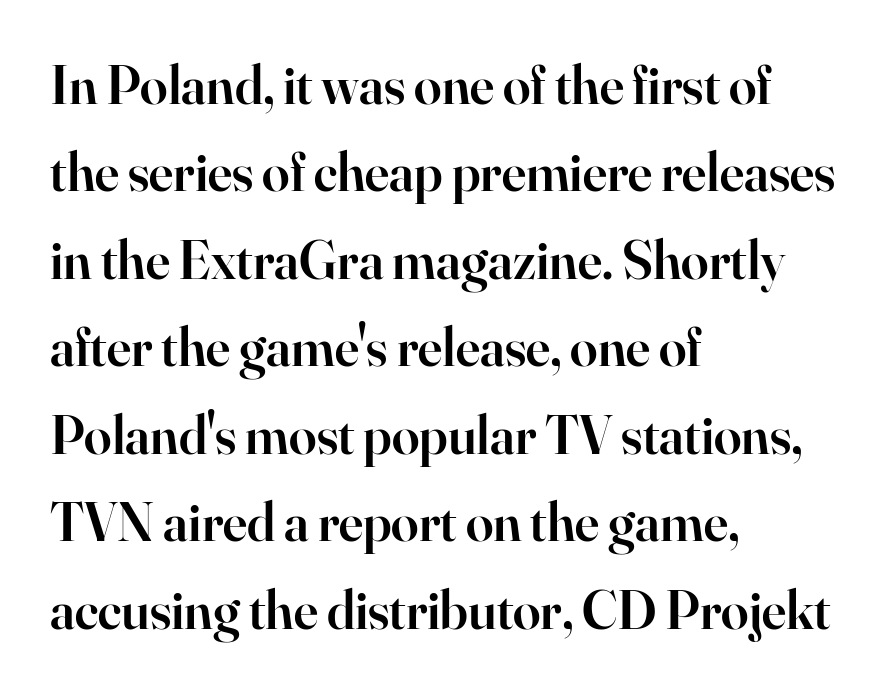
Q: Is the text bold? A: Semi-bold.
Q: Is the text italic (slanted)? A: No, it is upright.
Q: Is the typeface a serif or a sans-serif typeface? A: Serif.
Q: Is the text underlined? A: No.
Q: How is the paragraph aligned? A: Left-aligned.
Q: Is the spacing between letters normal or unusually wide? A: Normal.
Q: Is the spacing between lines tight, normal or loose? A: Normal.
Q: Width (condensed, normal, or wide)? A: Normal.
Q: Stroke contrast? A: High.
Q: x-height? A: Small.
Q: Monospaced? A: No.
